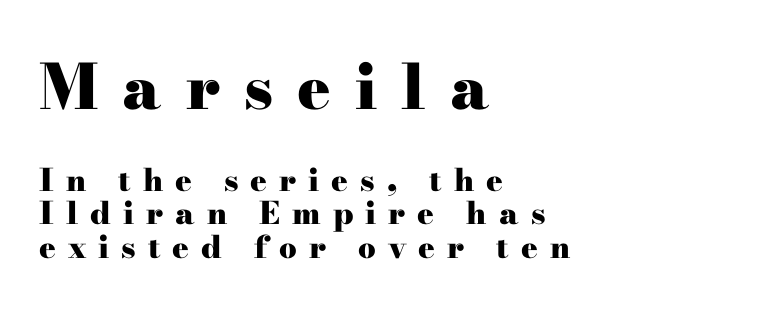
The image shows 62 px heavy, wide serif type, upright; set left-aligned, tight line spacing (1.08x), unusually wide letter spacing (+0.39 em), not underlined; the first (top) block is 2.0x larger; high stroke contrast and a small x-height.
